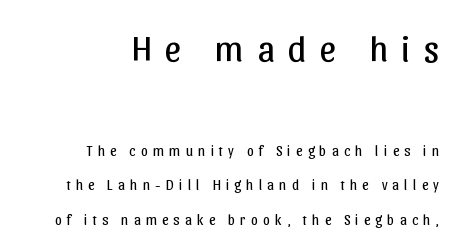
The image shows 36 px regular-weight sans-serif type, upright; set right-aligned, loose line spacing (2.45x), unusually wide letter spacing (+0.37 em), not underlined; the first (top) block is 2.57x larger; low stroke contrast and a medium x-height.
